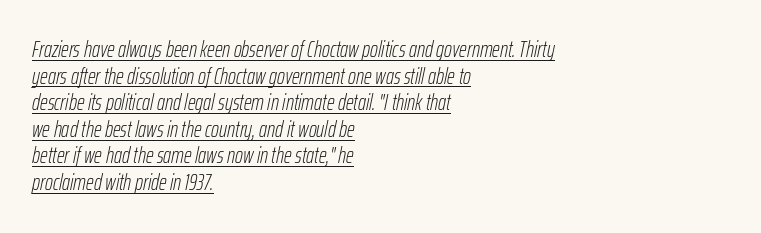
The image shows 22 px text type, italic (leaning right); set left-aligned, line spacing 1.21x, normal letter spacing, underlined.
